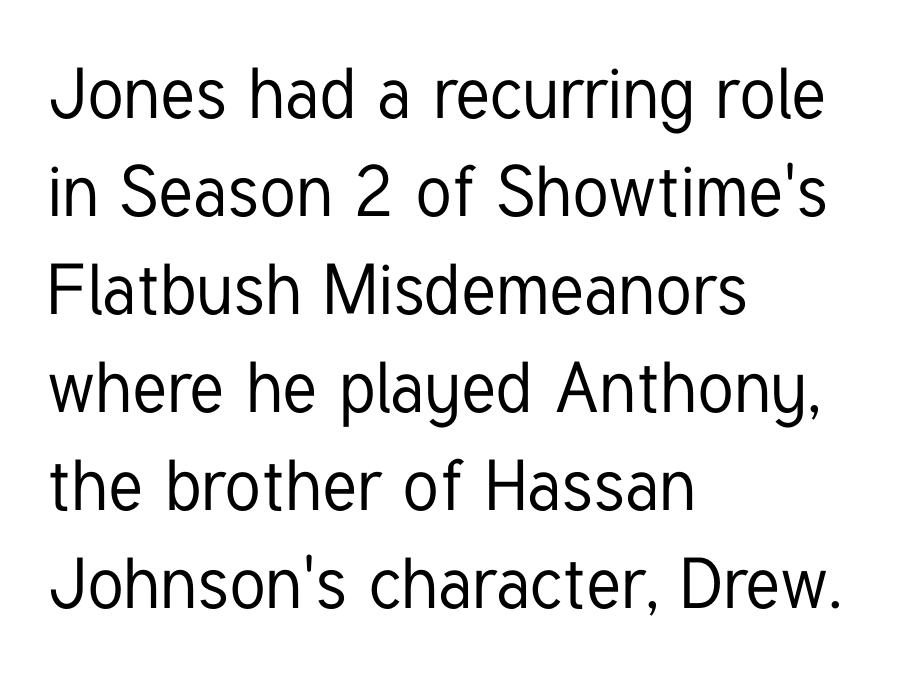
{"serif": "no", "italic": "no", "width": "condensed", "stroke_contrast": "low", "x_height": "medium", "monospaced": "no", "underline": "no", "align": "left", "line_spacing": "normal", "line_spacing_ratio": 1.38, "letter_spacing": "normal", "letter_spacing_em": 0.0, "glyph_px": 71}
